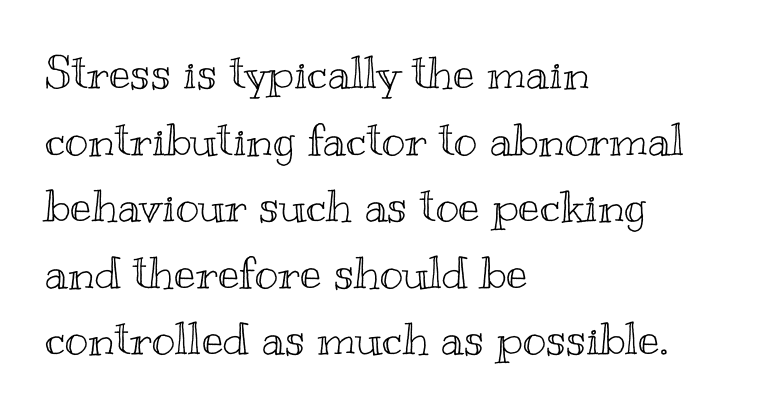
The passage is arranged the way most books set body copy — flush left. The rows are spaced the way most documents space them. Honestly, there is no underline to notice here at all. A roman cut, with each character standing at attention. Inter-character spacing is left at the font's built-in metrics. A typesetter would call this proportional, since set widths differ per character.
